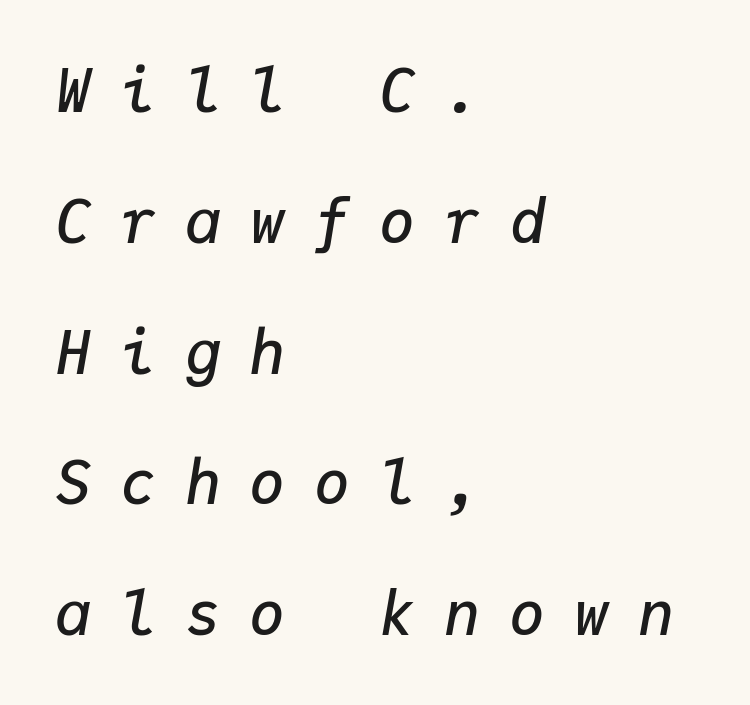
Q: Is the text bold? A: Semi-bold.
Q: Is the text italic (slanted)? A: Yes, it leans right by about 9 degrees.
Q: Is the text underlined? A: No.
Q: How is the paragraph aligned? A: Left-aligned.
Q: Is the spacing between letters normal or unusually wide? A: Unusually wide.
Q: Is the spacing between lines tight, normal or loose? A: Loose.
Q: Width (condensed, normal, or wide)? A: Normal.
Q: Stroke contrast? A: Low.
Q: x-height? A: Medium.
Q: Monospaced? A: Yes.
